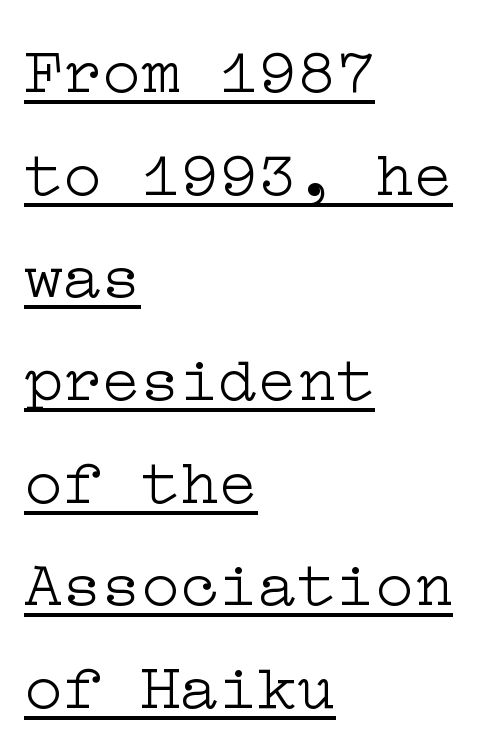
The image shows 65 px light, wide serif type, upright; set left-aligned, normal line spacing (1.58x), normal letter spacing, underlined; low stroke contrast and a medium x-height.
